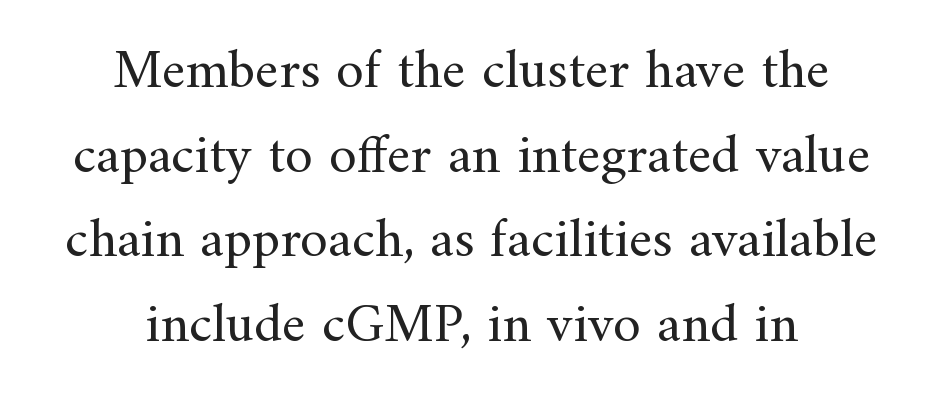
The face used here is proportionally spaced, like ordinary book or web type. Inter-character spacing is left at the font's built-in metrics. Alignment: centered. Posture: straight, roman, zero tilt. In terms of letterform style, serifs are clearly present.
